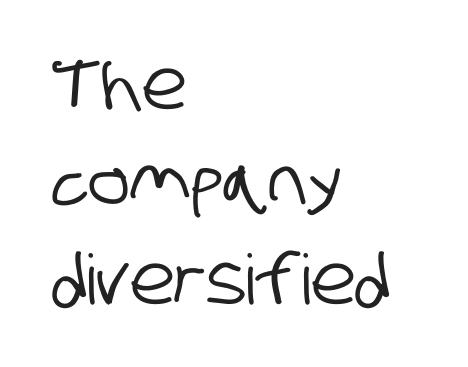
Font category for this specimen: sans-serif. Here the glyphs are tracked normally, forming tight word shapes. Note the varied advance widths — an 'i' is clearly narrower than an 'm'. The vertical gap from one line to the next is medium. Horizontal alignment here is leftward, the default for most running prose. Descenders hang freely into open space.
